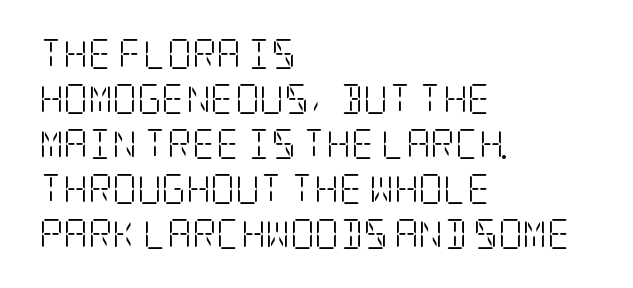
{"serif": "yes", "italic": "no", "bold": "no", "weight": "light", "width": "condensed", "stroke_contrast": "low", "x_height": "large", "underline": "no", "align": "left", "line_spacing": "normal", "line_spacing_ratio": 1.5, "letter_spacing": "normal", "letter_spacing_em": 0.0, "glyph_px": 30}
